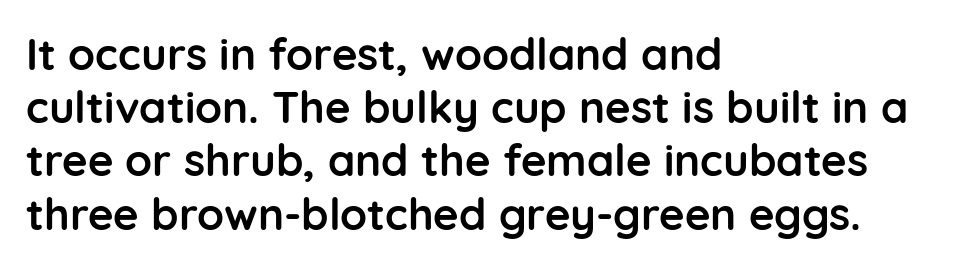
Q: Is the text bold? A: Yes.
Q: Is the text italic (slanted)? A: No, it is upright.
Q: Is the typeface a serif or a sans-serif typeface? A: Sans-serif.
Q: Is the text underlined? A: No.
Q: How is the paragraph aligned? A: Left-aligned.
Q: Is the spacing between letters normal or unusually wide? A: Normal.
Q: Width (condensed, normal, or wide)? A: Normal.
Q: Stroke contrast? A: Low.
Q: x-height? A: Medium.
Q: Monospaced? A: No.
